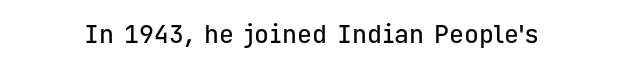
{"italic": "no", "underline": "no", "letter_spacing": "normal", "letter_spacing_em": 0.0, "glyph_px": 25}
